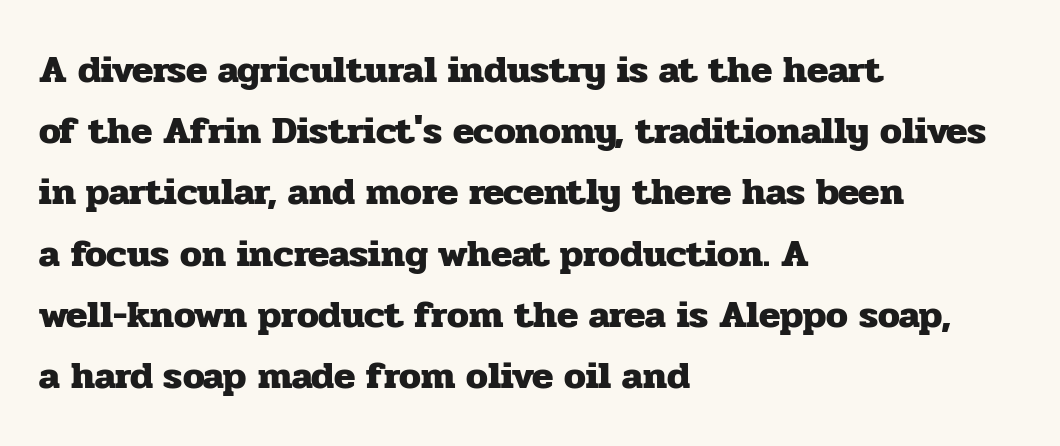
The image shows 39 px heavy serif type, upright; set left-aligned, normal line spacing (1.57x), normal letter spacing, not underlined; low stroke contrast and a medium x-height.
